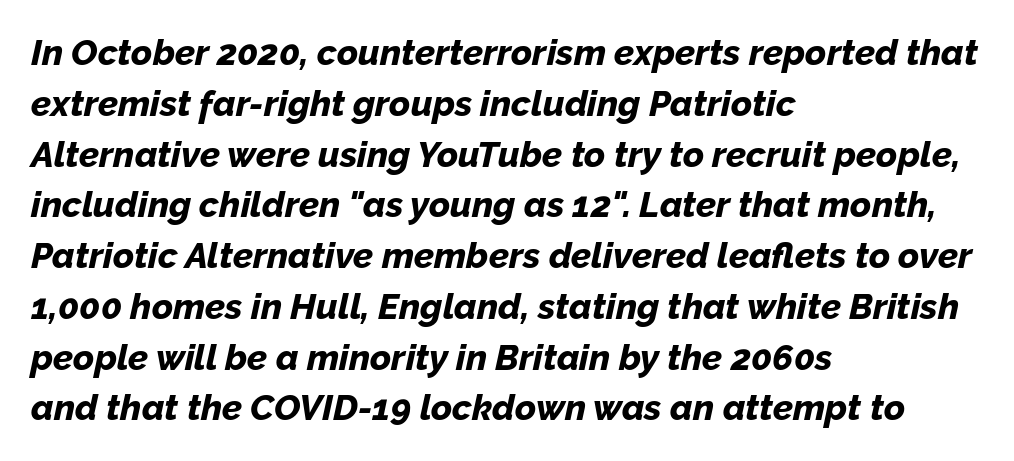
{"italic": "yes", "lean": "right", "slant_degrees": 12, "bold": "yes", "weight": "bold", "width": "normal", "stroke_contrast": "low", "x_height": "medium", "monospaced": "no", "underline": "no", "align": "left", "line_spacing": "normal", "line_spacing_ratio": 1.41, "letter_spacing": "normal", "letter_spacing_em": 0.0, "glyph_px": 36}
